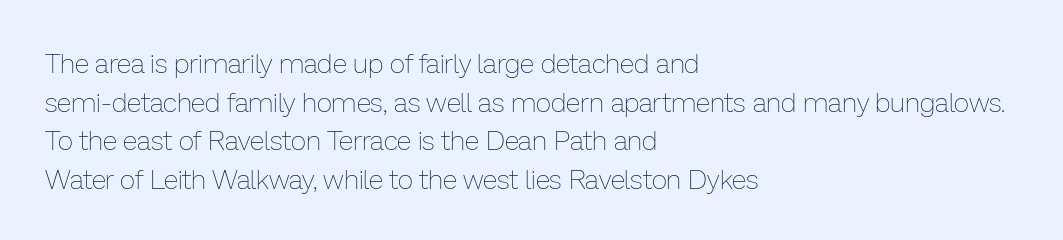
Stroke thickness stays within the range of a standard reading face or lighter. Notice how descenders clear the ascenders below comfortably — that's standard leading. There is no visible air inserted between adjacent glyphs. Casual observation: everything's shoved over to the left. The specimen omits any rule beneath the text block's lines. The letters stand straight up with perfectly vertical stems.
